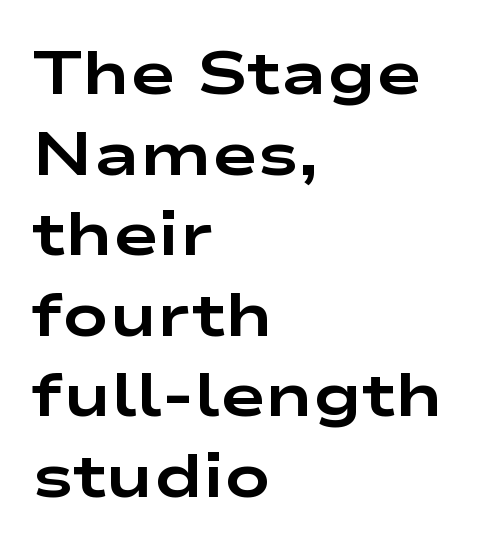
{"serif": "no", "italic": "no", "bold": "yes", "weight": "bold", "width": "wide", "stroke_contrast": "low", "x_height": "medium", "monospaced": "no", "underline": "no", "align": "left", "line_spacing": "normal", "line_spacing_ratio": 1.32, "letter_spacing": "normal", "letter_spacing_em": 0.0, "glyph_px": 61}
